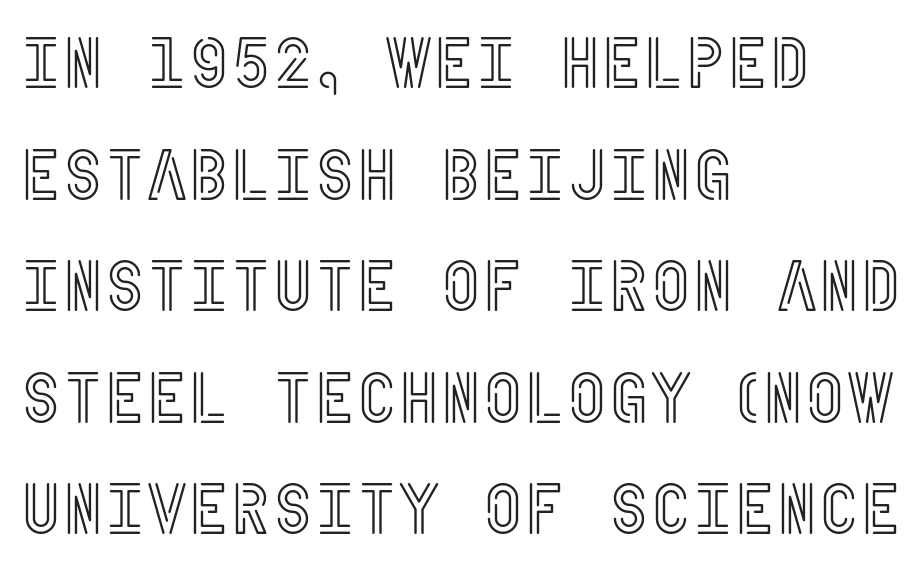
Q: Is the text italic (slanted)? A: No, it is upright.
Q: Is the text underlined? A: No.
Q: How is the paragraph aligned? A: Left-aligned.
Q: Is the spacing between letters normal or unusually wide? A: Normal.
Q: Is the spacing between lines tight, normal or loose? A: Normal.
Q: Width (condensed, normal, or wide)? A: Condensed.
Q: x-height? A: Large.
